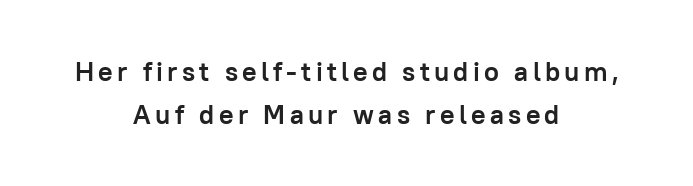
Q: Is the text bold? A: Yes.
Q: Is the text italic (slanted)? A: No, it is upright.
Q: Is the text underlined? A: No.
Q: How is the paragraph aligned? A: Centered.
Q: Is the spacing between lines tight, normal or loose? A: Normal.
